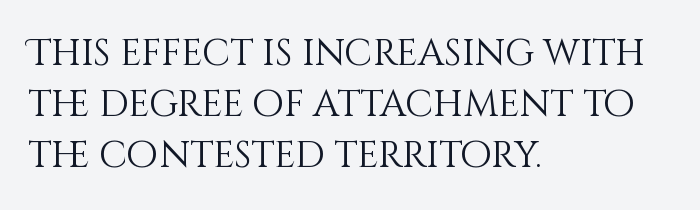
Q: Is the text bold? A: No.
Q: Is the text italic (slanted)? A: No, it is upright.
Q: Is the text underlined? A: No.
Q: How is the paragraph aligned? A: Left-aligned.
Q: Is the spacing between letters normal or unusually wide? A: Normal.
Q: Is the spacing between lines tight, normal or loose? A: Normal.
Q: Width (condensed, normal, or wide)? A: Normal.
Q: Stroke contrast? A: Medium.
Q: x-height? A: Large.
Q: Monospaced? A: No.
